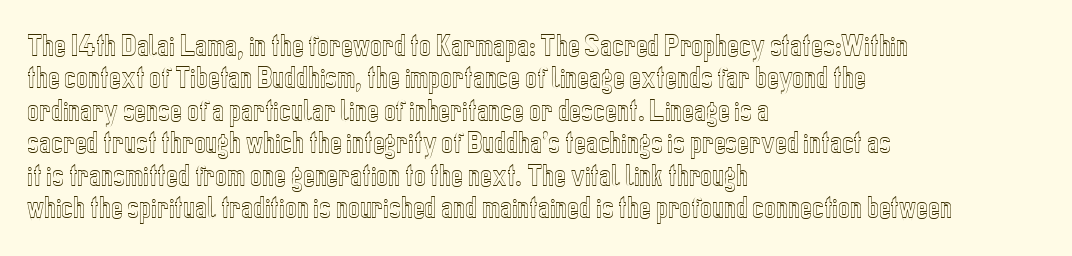
{"italic": "no", "underline": "no", "align": "left", "line_spacing": "normal", "line_spacing_ratio": 1.3, "letter_spacing": "normal", "letter_spacing_em": 0.0, "glyph_px": 25}
